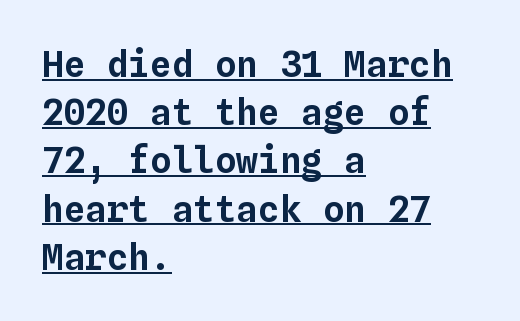
{"italic": "no", "width": "normal", "stroke_contrast": "low", "x_height": "medium", "monospaced": "yes", "underline": "yes", "align": "left", "line_spacing": "normal", "line_spacing_ratio": 1.34, "letter_spacing": "normal", "letter_spacing_em": 0.0, "glyph_px": 36}
